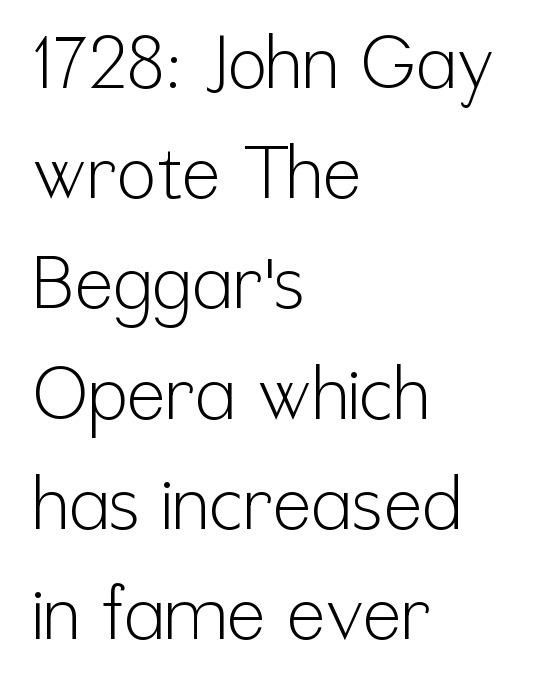
The image shows 73 px light, condensed sans-serif type, upright; set left-aligned, normal line spacing (1.51x), normal letter spacing, not underlined; low stroke contrast and a medium x-height.
